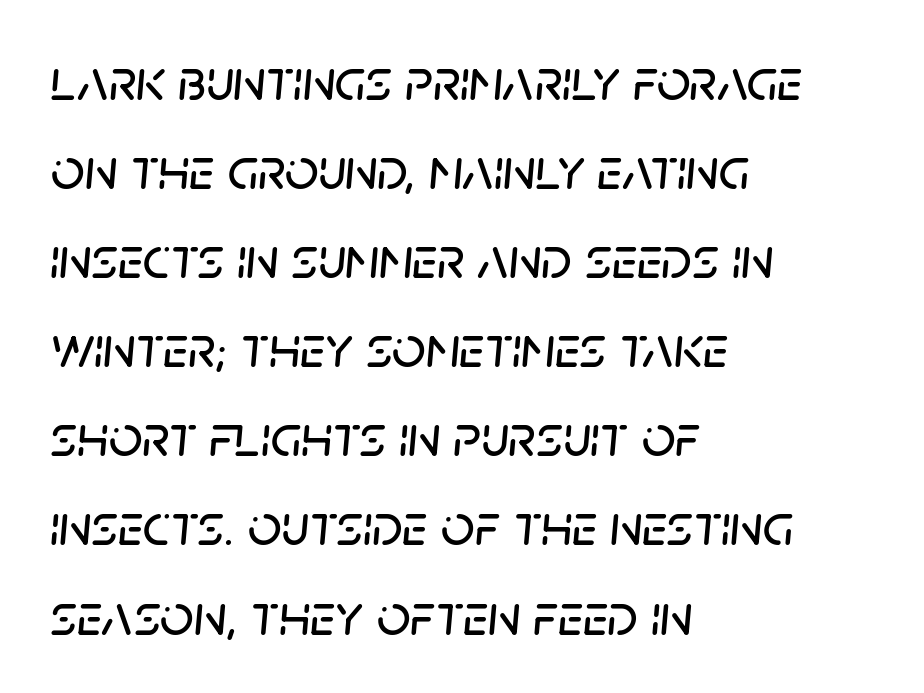
{"italic": "yes", "lean": "right", "slant_degrees": 5, "width": "normal", "stroke_contrast": "low", "x_height": "large", "monospaced": "no", "underline": "no", "align": "left", "line_spacing": "normal", "line_spacing_ratio": 1.51, "letter_spacing": "normal", "letter_spacing_em": 0.0, "glyph_px": 59}
